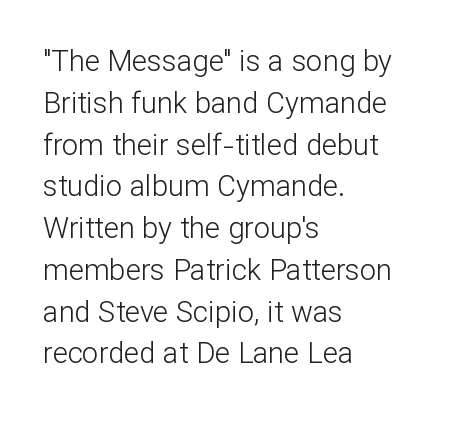
Tall strokes in this sample are plumb rather than angled. No feet cap the strokes, marking this as sans-serif type. Glance below the letters and you will spot only blank space. Every row of glyphs begins at an identical x-position on the left. The face used here is proportionally spaced, like ordinary book or web type. The letters sit at their default tracking, neither squeezed nor spread.
